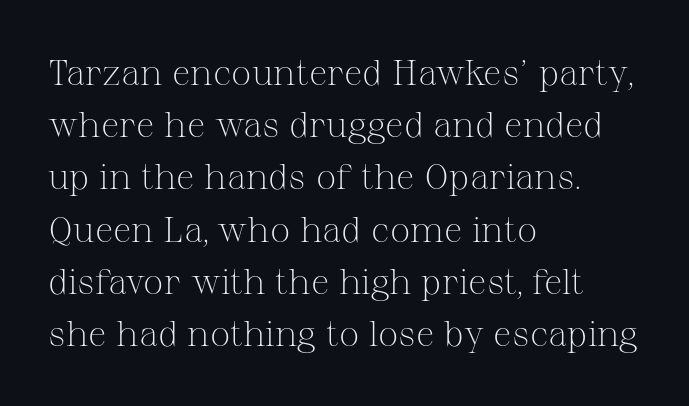
{"serif": "yes", "italic": "no", "bold": "no", "weight": "light", "width": "normal", "stroke_contrast": "medium", "x_height": "medium", "monospaced": "no", "underline": "no", "align": "left", "line_spacing": "normal", "line_spacing_ratio": 1.45, "letter_spacing": "normal", "letter_spacing_em": 0.0, "glyph_px": 36}
